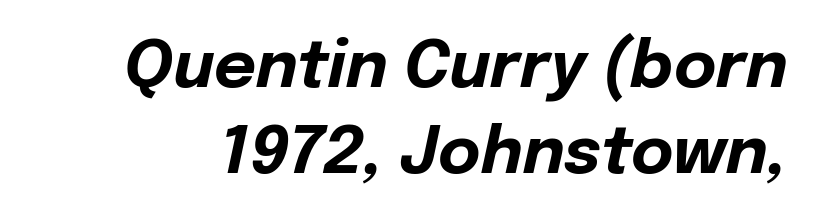
The image shows 65 px bold type, italic (leaning right); set normal line spacing (1.32x), normal letter spacing, not underlined; low stroke contrast and a medium x-height.
